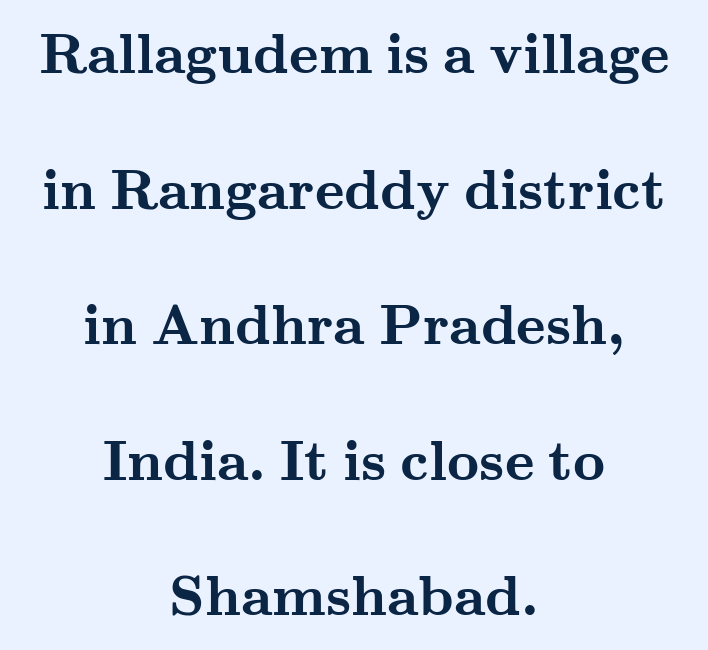
This sample uses a serif face. Here the glyphs are tracked normally, forming tight word shapes. The passage shown is typed in a proportional face where columns would drift. Vertical strokes here are truly vertical. Reading down the block, each line starts at a different indent, mirrored at its end. You could fit nearly another row in the gap between these rows.
